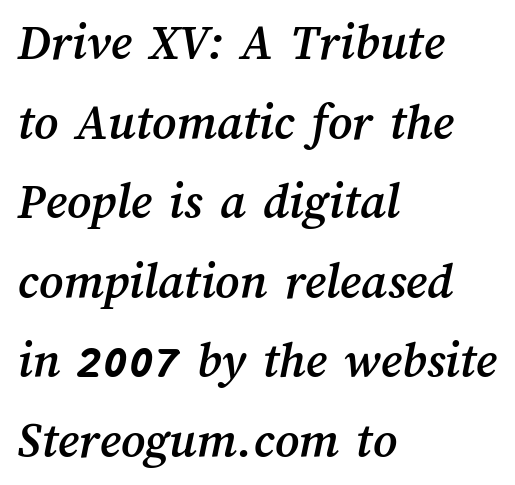
The image shows 52 px text type; set left-aligned, normal line spacing (1.53x), normal letter spacing, not underlined; medium stroke contrast and a medium x-height.
